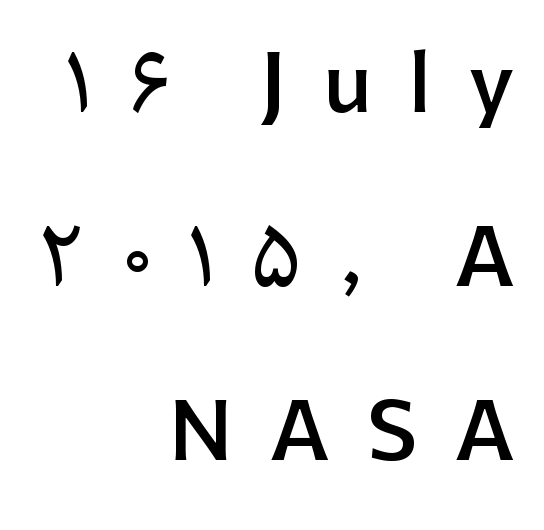
{"serif": "no", "italic": "no", "bold": "semi", "weight": "semibold", "width": "normal", "stroke_contrast": "low", "x_height": "medium", "monospaced": "no", "underline": "no", "align": "right", "line_spacing": "loose", "line_spacing_ratio": 2.23, "letter_spacing": "wide", "letter_spacing_em": 0.48, "glyph_px": 78}
